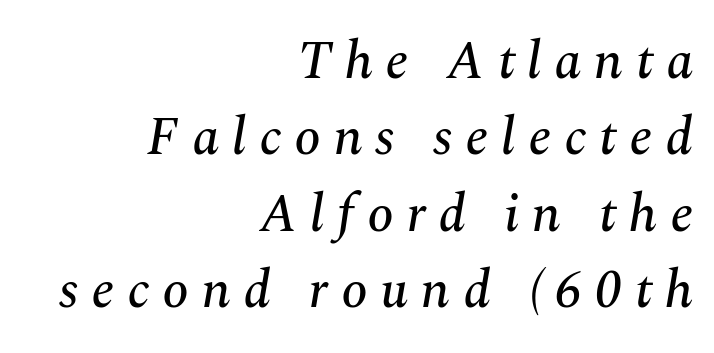
Q: Is the text italic (slanted)? A: Yes, it leans right by about 10 degrees.
Q: Is the typeface a serif or a sans-serif typeface? A: Serif.
Q: Is the text underlined? A: No.
Q: How is the paragraph aligned? A: Right-aligned.
Q: Is the spacing between letters normal or unusually wide? A: Unusually wide.
Q: Is the spacing between lines tight, normal or loose? A: Normal.
Q: Width (condensed, normal, or wide)? A: Normal.
Q: Stroke contrast? A: Medium.
Q: x-height? A: Medium.
Q: Monospaced? A: No.
